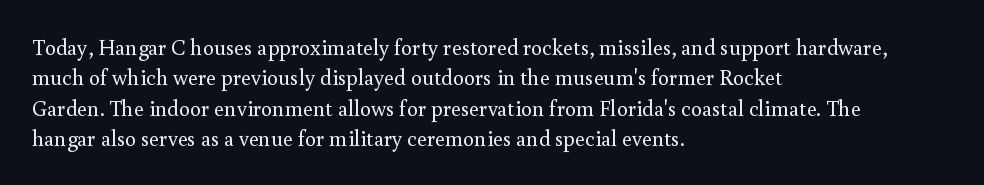
{"italic": "no", "bold": "no", "underline": "no", "align": "left", "line_spacing": "normal", "line_spacing_ratio": 1.38, "letter_spacing": "normal", "letter_spacing_em": 0.0, "glyph_px": 22}
